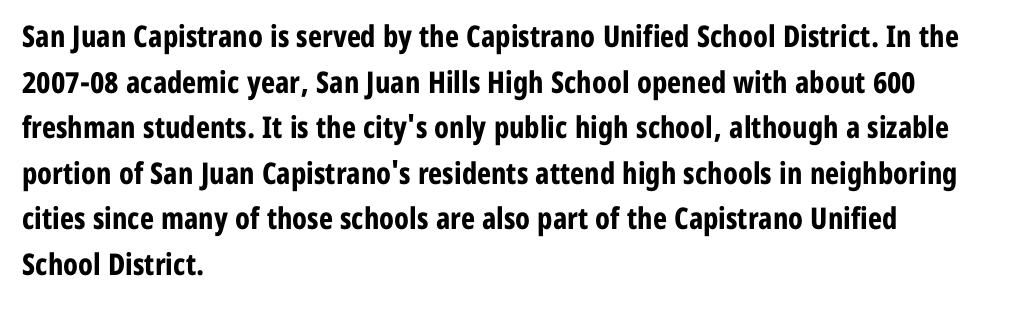
The image shows 30 px bold, condensed sans-serif type, upright; set left-aligned, normal line spacing (1.52x), normal letter spacing, not underlined; low stroke contrast and a medium x-height.
